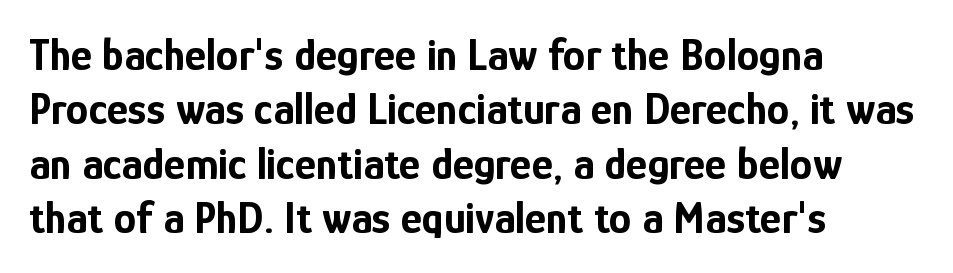
{"serif": "no", "italic": "no", "bold": "yes", "weight": "bold", "width": "condensed", "stroke_contrast": "low", "x_height": "medium", "monospaced": "no", "underline": "no", "align": "left", "line_spacing_ratio": 1.21, "letter_spacing": "normal", "letter_spacing_em": 0.0, "glyph_px": 45}
